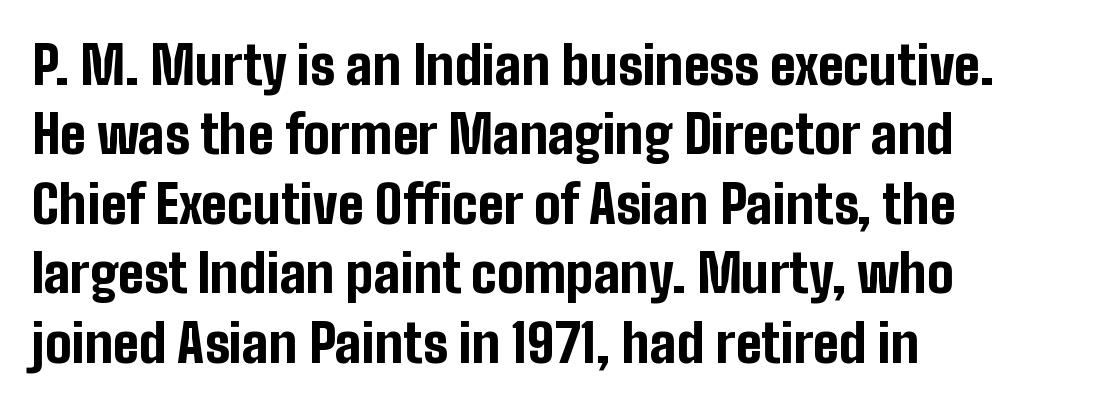
Every stem runs plumb, perpendicular to the baseline. Descenders hang freely into open space. In terms of letterform style, serifs are entirely absent. In terms of weight, the rendering is a true, heavy bold. The space between consecutive lines is moderate.
